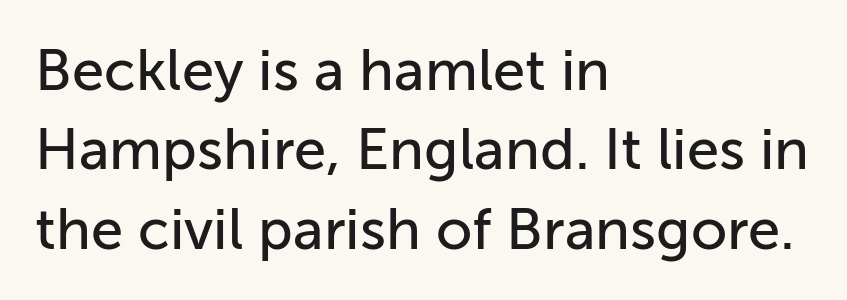
{"serif": "no", "italic": "no", "width": "normal", "stroke_contrast": "low", "x_height": "medium", "monospaced": "no", "underline": "no", "align": "left", "line_spacing": "normal", "line_spacing_ratio": 1.37, "letter_spacing": "normal", "letter_spacing_em": 0.0, "glyph_px": 58}
